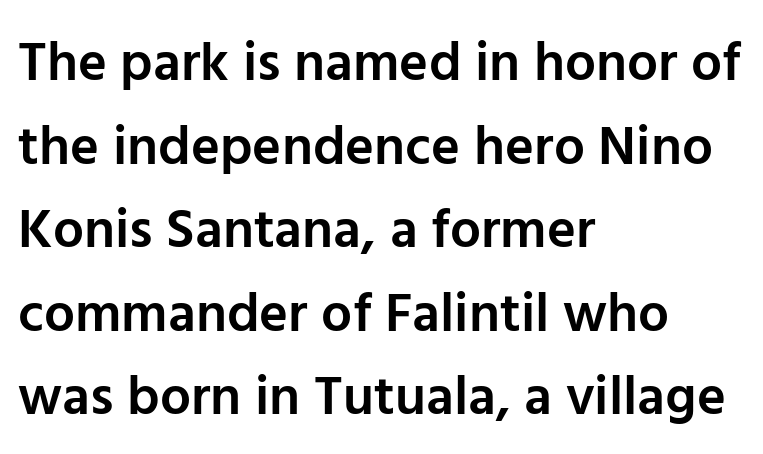
The rendering uses natural spacing where letterforms have individual widths. Leading: standard. Nobody drew a line under any word here. Quick note: not italic, upright.
